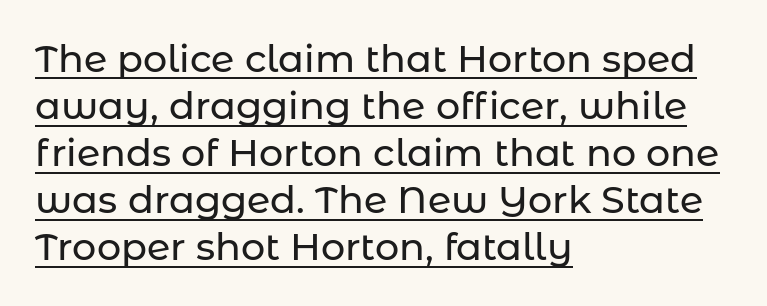
Q: Is the text italic (slanted)? A: No, it is upright.
Q: Is the typeface a serif or a sans-serif typeface? A: Sans-serif.
Q: Is the text underlined? A: Yes.
Q: How is the paragraph aligned? A: Left-aligned.
Q: Is the spacing between letters normal or unusually wide? A: Normal.
Q: Width (condensed, normal, or wide)? A: Normal.
Q: Stroke contrast? A: Low.
Q: x-height? A: Medium.
Q: Monospaced? A: No.
